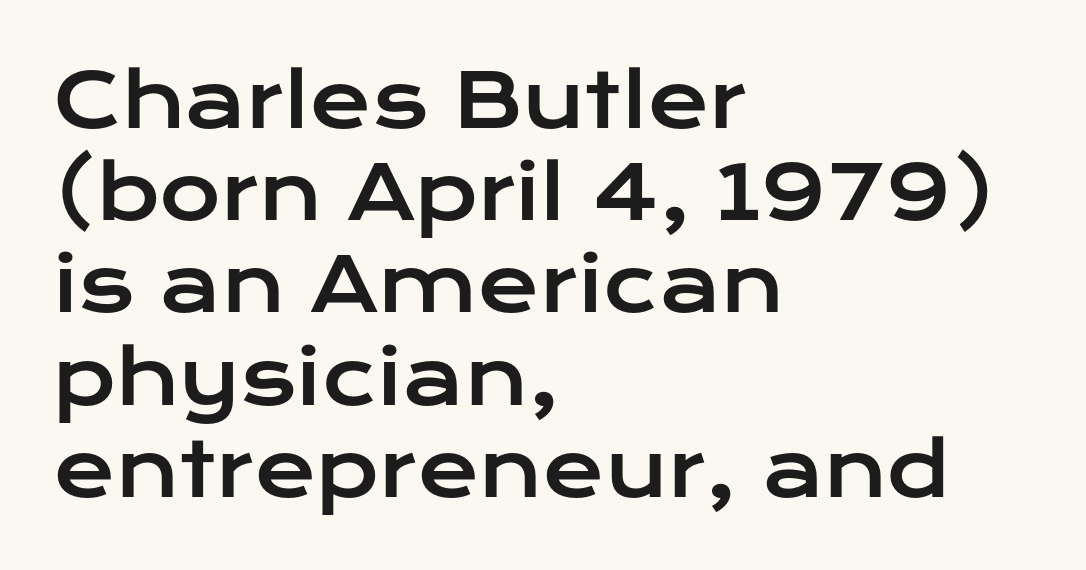
The image shows 75 px wide sans-serif type, upright; set left-aligned, line spacing 1.23x, normal letter spacing, not underlined; low stroke contrast and a medium x-height.
